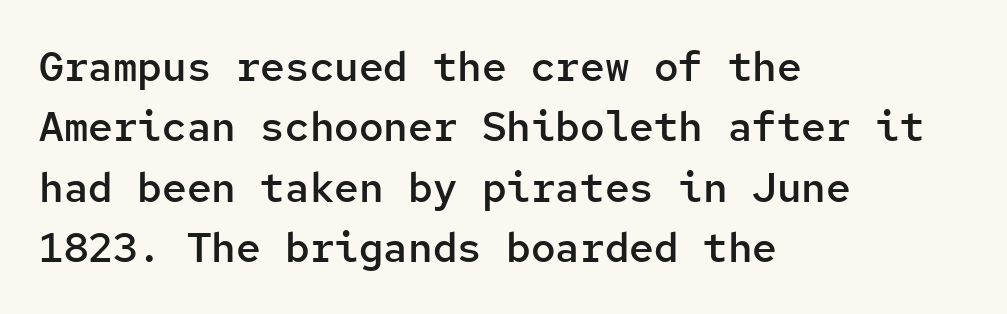
Q: Is the text bold? A: Semi-bold.
Q: Is the text italic (slanted)? A: No, it is upright.
Q: Is the typeface a serif or a sans-serif typeface? A: Sans-serif.
Q: Is the text underlined? A: No.
Q: How is the paragraph aligned? A: Left-aligned.
Q: Is the spacing between letters normal or unusually wide? A: Normal.
Q: Is the spacing between lines tight, normal or loose? A: Normal.
Q: Width (condensed, normal, or wide)? A: Normal.
Q: Stroke contrast? A: Low.
Q: x-height? A: Medium.
Q: Monospaced? A: Yes.
